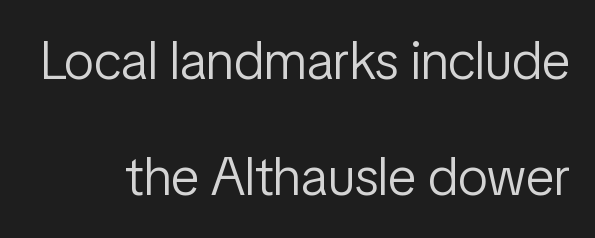
The image shows 54 px light, condensed sans-serif type, upright; set loose line spacing (2.15x), normal letter spacing, not underlined; low stroke contrast and a medium x-height.
